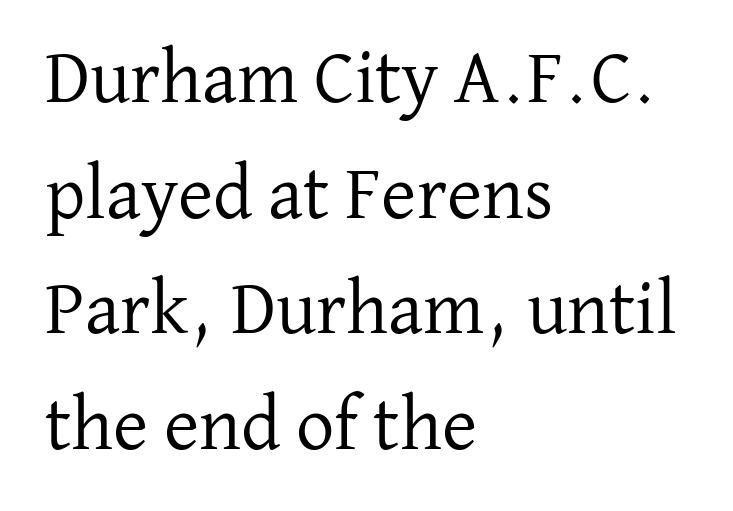
{"serif": "yes", "italic": "no", "bold": "no", "weight": "regular", "width": "normal", "stroke_contrast": "low", "x_height": "medium", "monospaced": "no", "underline": "no", "align": "left", "line_spacing": "normal", "line_spacing_ratio": 1.52, "letter_spacing": "normal", "letter_spacing_em": 0.0, "glyph_px": 76}
